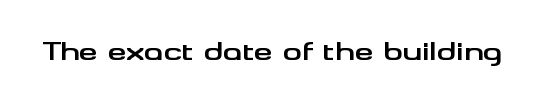
Q: Is the text bold? A: Yes.
Q: Is the text italic (slanted)? A: No, it is upright.
Q: Is the text underlined? A: No.
Q: Is the spacing between letters normal or unusually wide? A: Normal.
